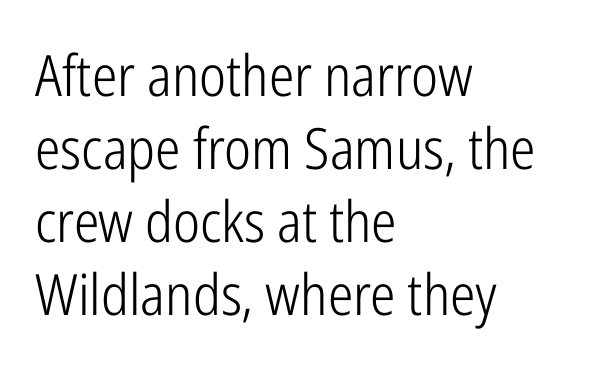
The image shows 57 px light, condensed sans-serif type, upright; set left-aligned, normal line spacing (1.28x), normal letter spacing, not underlined; low stroke contrast and a medium x-height.
